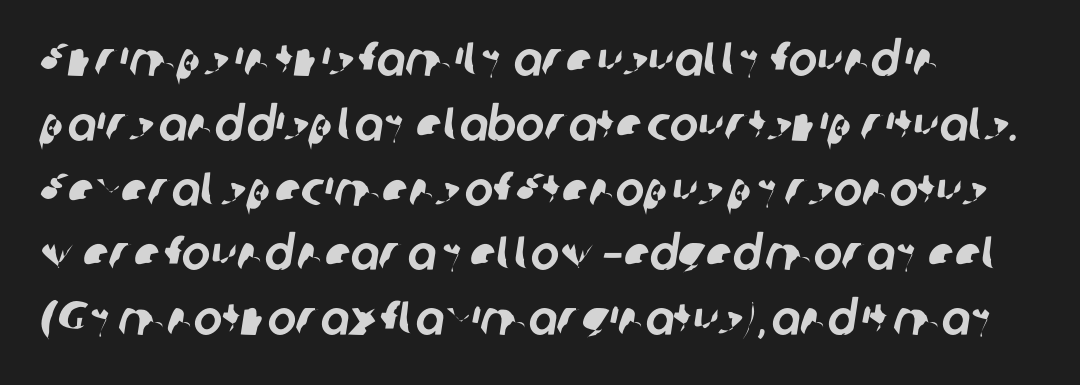
A typesetter would call this proportional, since set widths differ per character. In terms of letterform style, serifs are entirely absent. All the whitespace from short lines collects on the right. This block has exactly the height ordinary leading produces. These lines keep a tight, regular rhythm from letter to letter.
